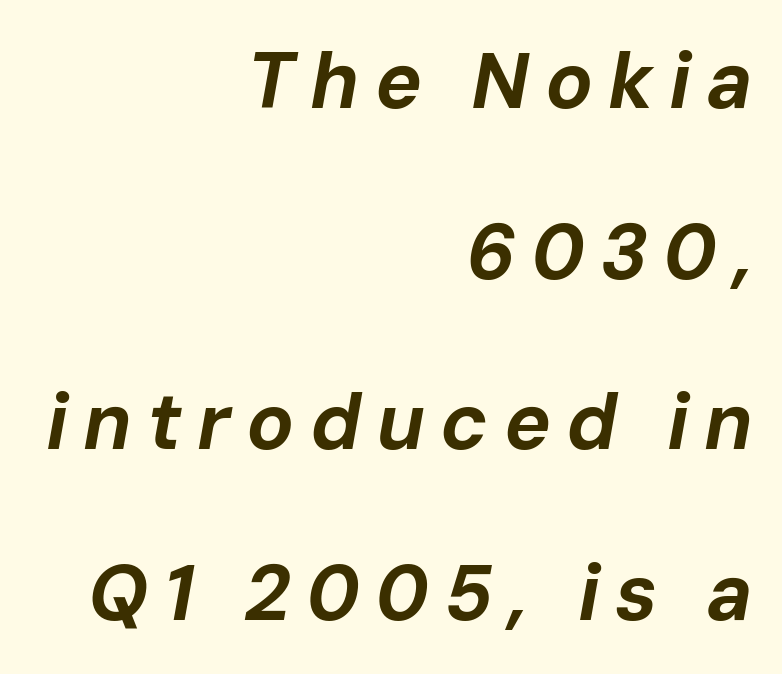
{"italic": "yes", "lean": "right", "slant_degrees": 10, "bold": "yes", "weight": "bold", "width": "normal", "stroke_contrast": "low", "x_height": "medium", "monospaced": "no", "underline": "no", "align": "right", "line_spacing": "loose", "line_spacing_ratio": 2.16, "glyph_px": 79}
